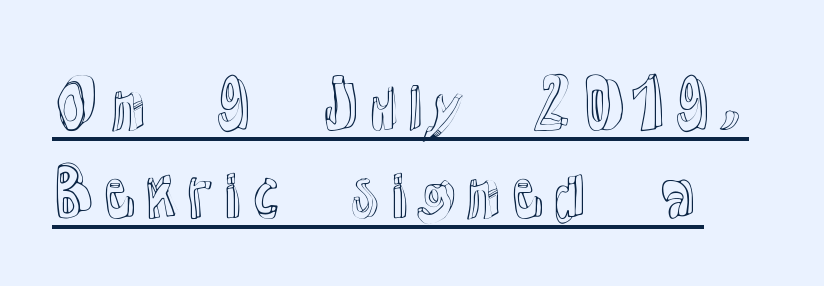
Q: Is the text italic (slanted)? A: No, it is upright.
Q: Is the text underlined? A: Yes.
Q: Is the spacing between letters normal or unusually wide? A: Normal.
Q: Is the spacing between lines tight, normal or loose? A: Normal.
Q: Width (condensed, normal, or wide)? A: Normal.
Q: x-height? A: Medium.
Q: Monospaced? A: No.
